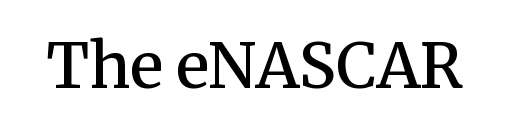
The image shows 62 px semibold serif type, upright; set normal letter spacing, not underlined; medium stroke contrast and a medium x-height.
